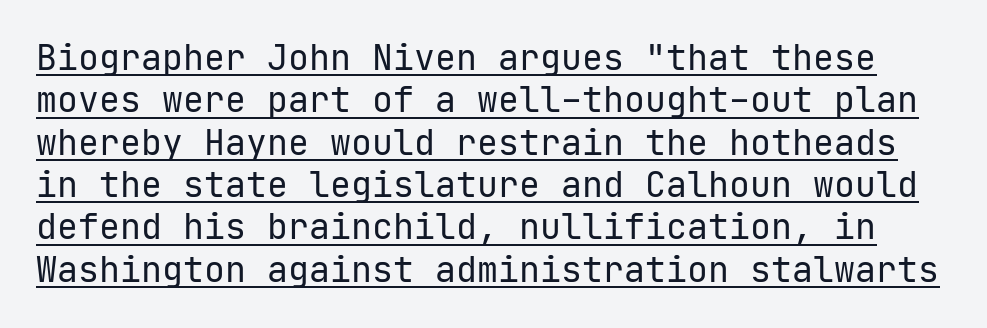
{"serif": "no", "italic": "no", "bold": "no", "weight": "regular", "width": "normal", "stroke_contrast": "low", "x_height": "medium", "monospaced": "yes", "underline": "yes", "line_spacing_ratio": 1.21, "letter_spacing": "normal", "letter_spacing_em": 0.0, "glyph_px": 35}
